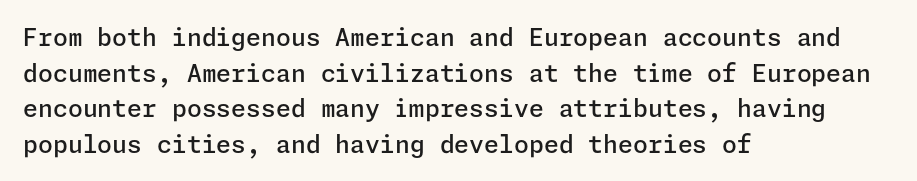
Q: Is the text bold? A: Semi-bold.
Q: Is the text italic (slanted)? A: No, it is upright.
Q: Is the text underlined? A: No.
Q: How is the paragraph aligned? A: Left-aligned.
Q: Is the spacing between letters normal or unusually wide? A: Normal.
Q: Is the spacing between lines tight, normal or loose? A: Normal.
